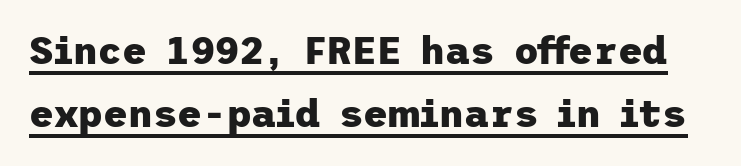
The image shows 38 px heavy sans-serif type, upright; set normal line spacing (1.66x), normal letter spacing, underlined; low stroke contrast and a medium x-height.
